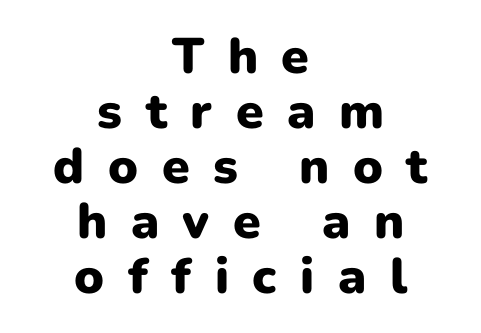
These lines have a slow, spaced-out rhythm from letter to letter. Examine the stroke ends and you'll find no serifs. Do the letters lean? They stand straight. These lines stack symmetrically, like a column narrowing and widening about its center. This sample has the flowing, uneven cadence of proportional lettering.
